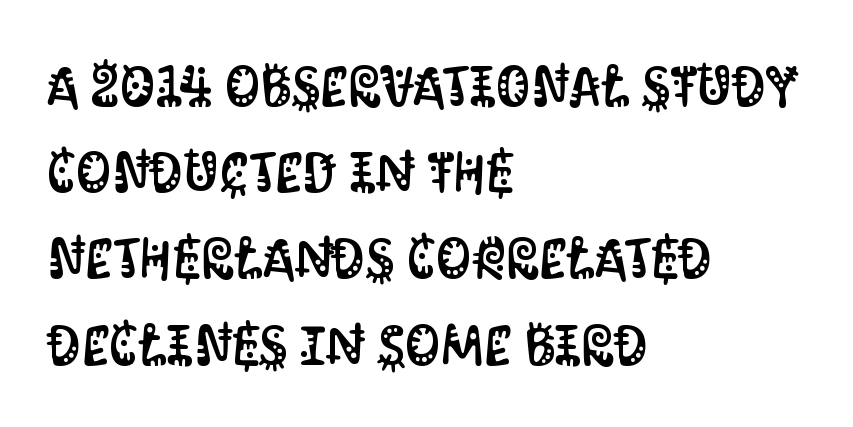
{"serif": "no", "italic": "no", "width": "condensed", "stroke_contrast": "medium", "x_height": "large", "monospaced": "no", "underline": "no", "align": "left", "line_spacing": "normal", "line_spacing_ratio": 1.54, "letter_spacing": "normal", "letter_spacing_em": 0.0, "glyph_px": 56}
